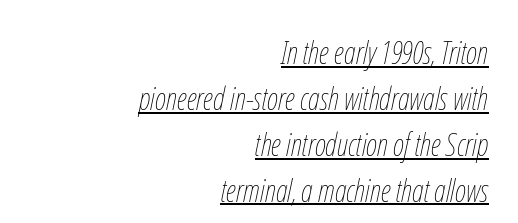
The designer left line spacing at the default. Teacher's note: observe the even right margin — that is flush-right alignment. Observe the ordinary spacing: letters are neighbours, not strangers. The font is comparable to plain body text, perhaps lighter.
